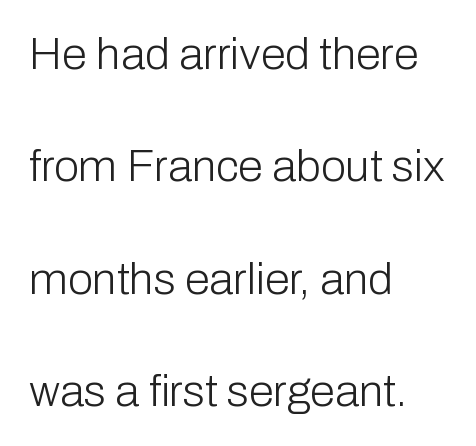
Q: Is the text bold? A: No.
Q: Is the text italic (slanted)? A: No, it is upright.
Q: Is the typeface a serif or a sans-serif typeface? A: Sans-serif.
Q: Is the text underlined? A: No.
Q: How is the paragraph aligned? A: Left-aligned.
Q: Is the spacing between letters normal or unusually wide? A: Normal.
Q: Is the spacing between lines tight, normal or loose? A: Loose.
Q: Width (condensed, normal, or wide)? A: Normal.
Q: Stroke contrast? A: Low.
Q: x-height? A: Medium.
Q: Monospaced? A: No.
